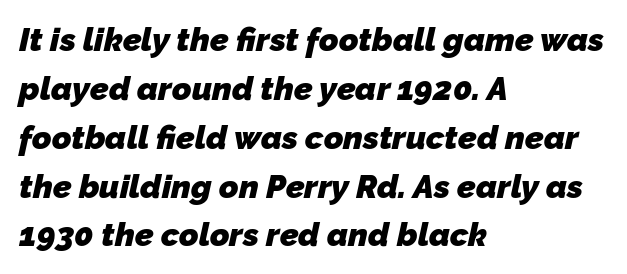
The image shows 33 px heavy sans-serif type; set left-aligned, normal line spacing (1.48x), normal letter spacing, not underlined; low stroke contrast and a medium x-height.
